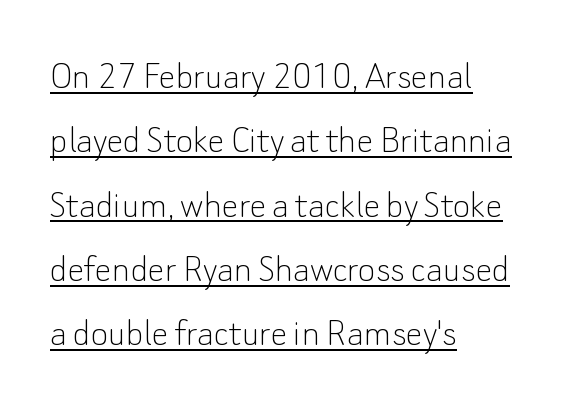
Q: Is the text bold? A: No.
Q: Is the text italic (slanted)? A: No, it is upright.
Q: Is the typeface a serif or a sans-serif typeface? A: Sans-serif.
Q: Is the text underlined? A: Yes.
Q: How is the paragraph aligned? A: Left-aligned.
Q: Is the spacing between letters normal or unusually wide? A: Normal.
Q: Is the spacing between lines tight, normal or loose? A: Normal.
Q: Width (condensed, normal, or wide)? A: Normal.
Q: Stroke contrast? A: Low.
Q: x-height? A: Small.
Q: Monospaced? A: No.
